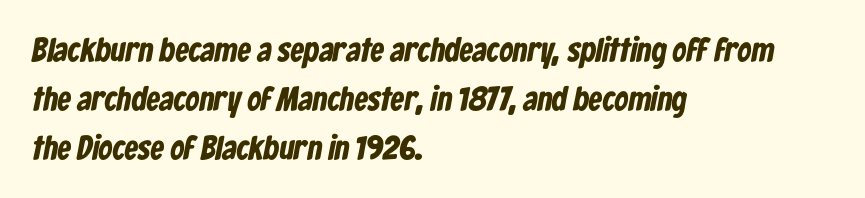
Q: Is the text bold? A: Yes.
Q: Is the typeface a serif or a sans-serif typeface? A: Sans-serif.
Q: Is the text underlined? A: No.
Q: How is the paragraph aligned? A: Left-aligned.
Q: Is the spacing between letters normal or unusually wide? A: Normal.
Q: Is the spacing between lines tight, normal or loose? A: Normal.
Q: Width (condensed, normal, or wide)? A: Condensed.
Q: Stroke contrast? A: Low.
Q: x-height? A: Medium.
Q: Monospaced? A: No.
